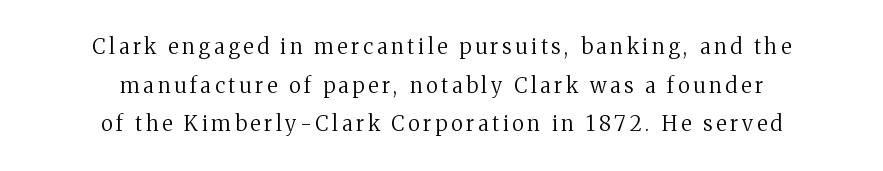
Q: Is the text bold? A: No.
Q: Is the text italic (slanted)? A: No, it is upright.
Q: Is the text underlined? A: No.
Q: How is the paragraph aligned? A: Centered.
